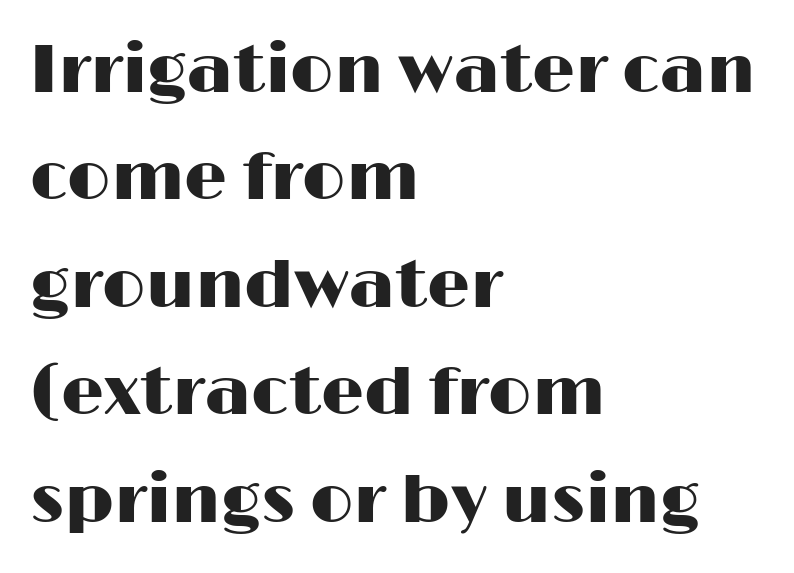
The image shows 68 px wide sans-serif type, upright; set left-aligned, normal line spacing (1.58x), normal letter spacing, not underlined; high stroke contrast and a medium x-height.
